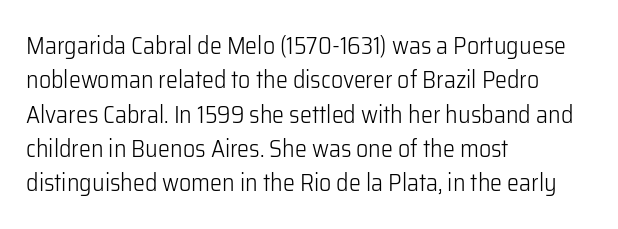
Vertical stems look standard width or narrower in stroke. Default kerning and tracking; the words read as compact shapes. These lines are set flush left with a ragged right edge. The baseline area is clear.
